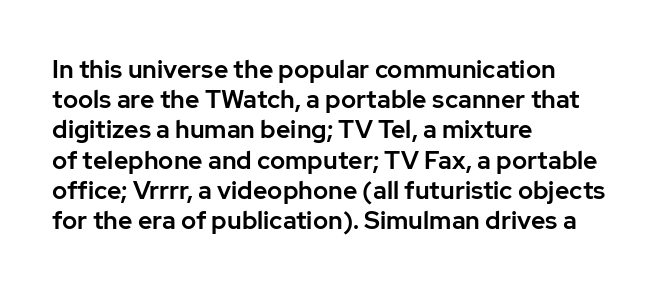
{"italic": "no", "underline": "no", "align": "left", "line_spacing_ratio": 1.21, "letter_spacing": "normal", "letter_spacing_em": 0.0, "glyph_px": 25}
